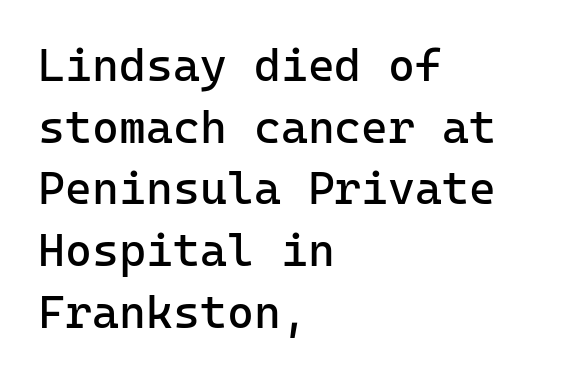
{"serif": "no", "italic": "no", "bold": "no", "weight": "regular", "width": "normal", "stroke_contrast": "low", "x_height": "medium", "monospaced": "yes", "underline": "no", "align": "left", "line_spacing": "normal", "line_spacing_ratio": 1.34, "letter_spacing": "normal", "letter_spacing_em": 0.0, "glyph_px": 46}
